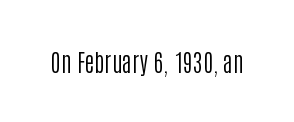
The image shows 24 px text type, upright; set normal letter spacing, not underlined.
